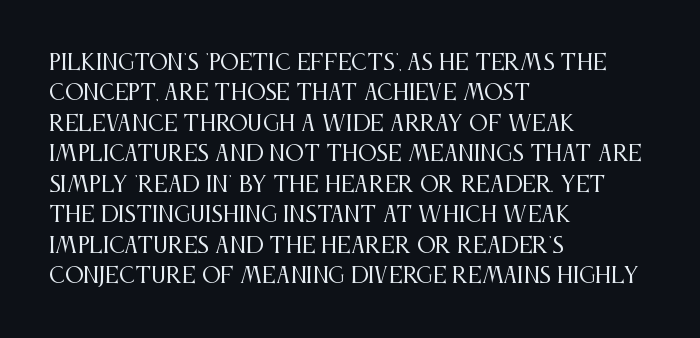
The image shows 21 px text type, upright; set left-aligned, normal line spacing (1.45x), normal letter spacing, not underlined.
